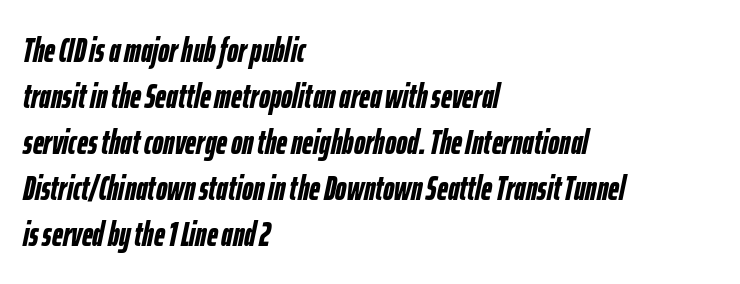
The text carries the slant typical of an italic or oblique font. Observe the ordinary spacing: letters are neighbours, not strangers. Proportional: the letters do not fall into vertical columns. Notice how descenders clear the ascenders below comfortably — that's standard leading. A full-strength bold gives these letters their thick strokes. Underlining? Definitely not there.
